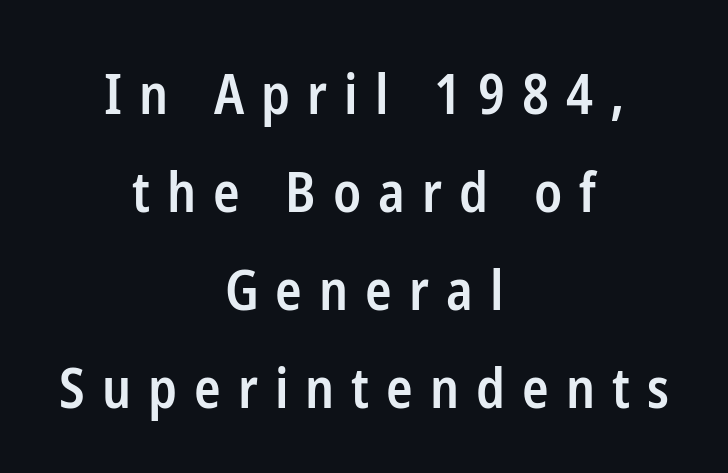
The image shows 55 px semibold, condensed sans-serif type, upright; set centered, line spacing 1.78x, unusually wide letter spacing (+0.31 em), not underlined; low stroke contrast and a medium x-height.
